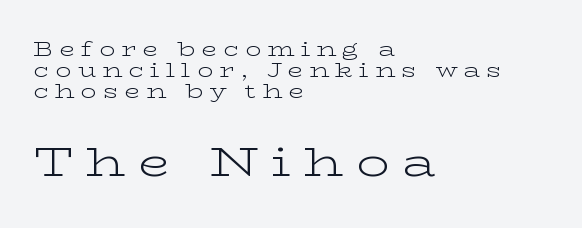
Quick note: interline space is minimal. Type without underlining. Character widths vary here, with narrow letters taking less room than wide ones. The face used here is seriffed, in the tradition of book romans. The passage shown is not bold in any degree. Italic? Not at all — the glyphs are vertical.
